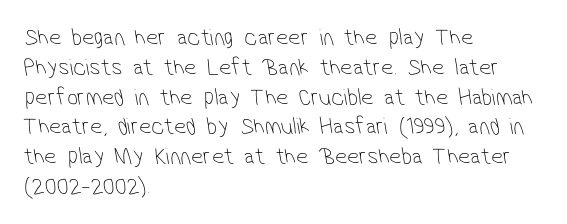
Just letters on the line, the space beneath them empty. Nothing heavy about these letters — not bold at all. There is no visible air inserted between adjacent glyphs. The text block is weighted toward the left margin, trailing off unevenly rightward.
